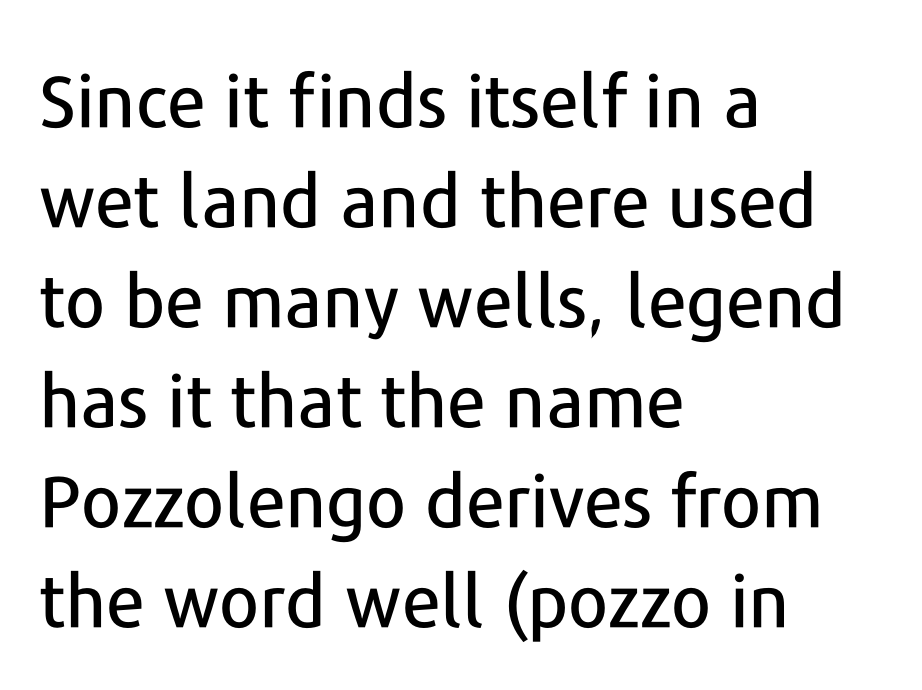
{"serif": "no", "italic": "no", "width": "normal", "stroke_contrast": "low", "x_height": "medium", "monospaced": "no", "underline": "no", "align": "left", "line_spacing": "normal", "line_spacing_ratio": 1.39, "letter_spacing": "normal", "letter_spacing_em": 0.0, "glyph_px": 72}
